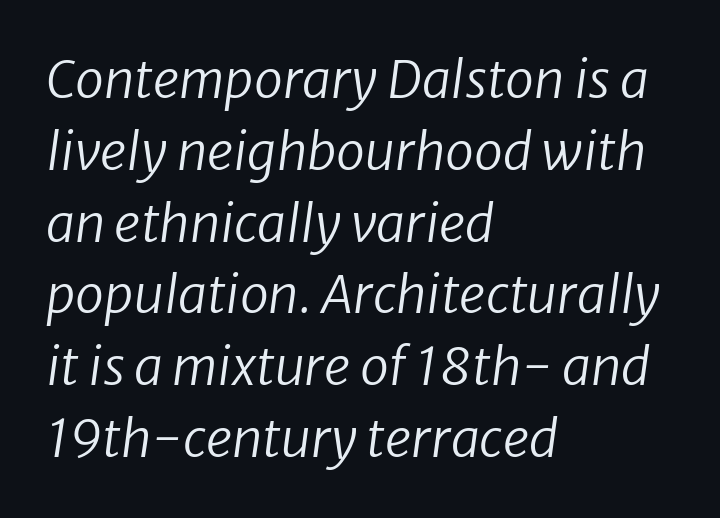
{"serif": "no", "bold": "no", "weight": "regular", "width": "normal", "stroke_contrast": "low", "x_height": "medium", "monospaced": "no", "underline": "no", "align": "left", "line_spacing": "normal", "line_spacing_ratio": 1.38, "letter_spacing": "normal", "letter_spacing_em": 0.0, "glyph_px": 52}
